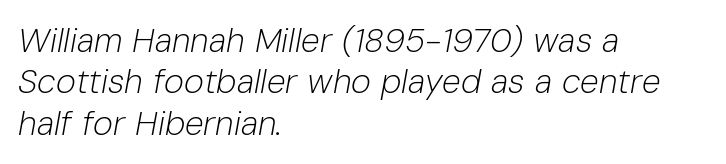
Q: Is the text bold? A: No.
Q: Is the text italic (slanted)? A: Yes, it leans right by about 10 degrees.
Q: Is the text underlined? A: No.
Q: How is the paragraph aligned? A: Left-aligned.
Q: Is the spacing between letters normal or unusually wide? A: Normal.
Q: Width (condensed, normal, or wide)? A: Normal.
Q: Stroke contrast? A: Low.
Q: x-height? A: Medium.
Q: Monospaced? A: No.
